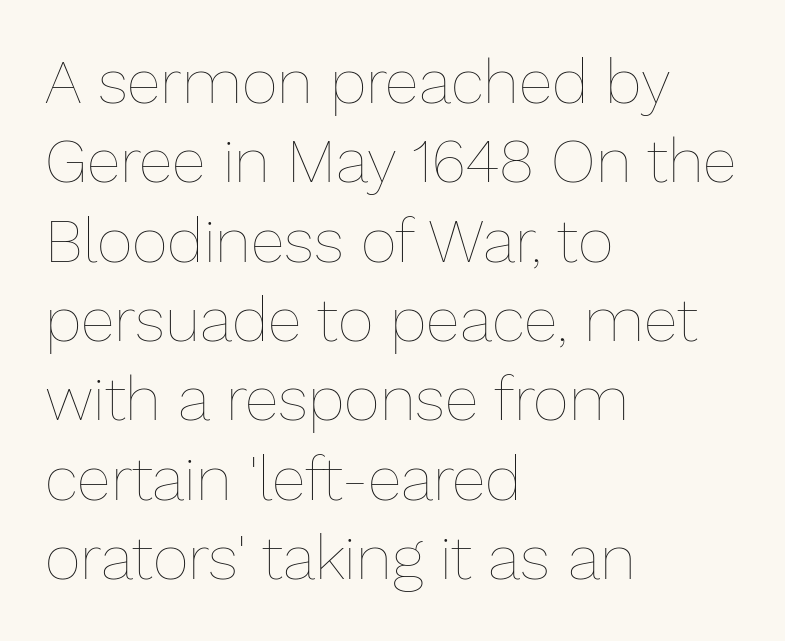
{"italic": "no", "bold": "no", "weight": "thin", "width": "normal", "stroke_contrast": "low", "x_height": "medium", "monospaced": "no", "underline": "no", "align": "left", "line_spacing": "normal", "line_spacing_ratio": 1.28, "letter_spacing": "normal", "letter_spacing_em": 0.0, "glyph_px": 62}
